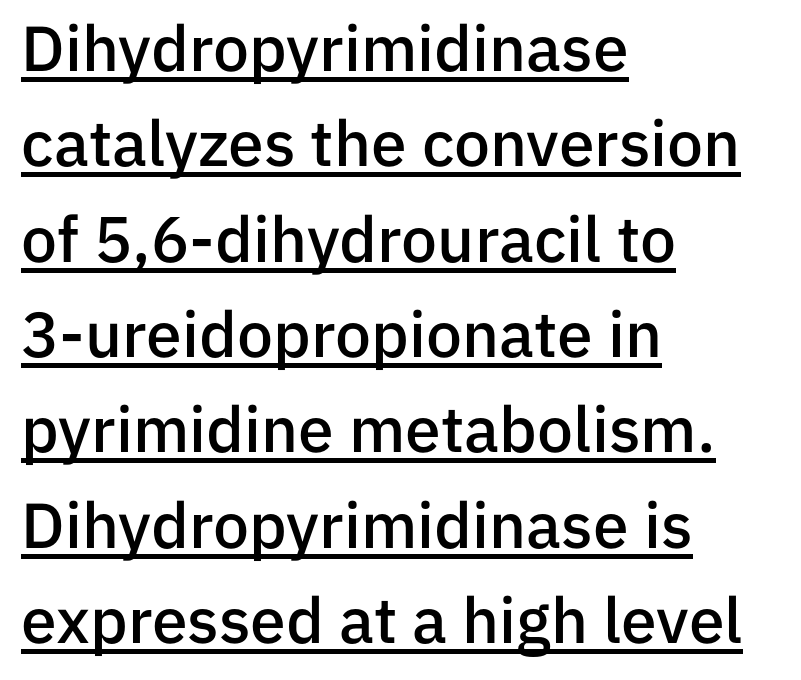
{"serif": "no", "italic": "no", "bold": "semi", "weight": "semibold", "width": "normal", "stroke_contrast": "low", "x_height": "medium", "monospaced": "no", "underline": "yes", "align": "left", "line_spacing": "normal", "line_spacing_ratio": 1.49, "letter_spacing": "normal", "letter_spacing_em": 0.0, "glyph_px": 64}
